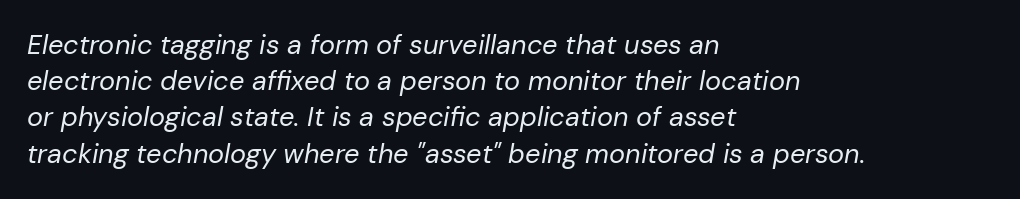
{"italic": "yes", "lean": "right", "slant_degrees": 10, "bold": "no", "underline": "no", "align": "left", "line_spacing": "normal", "line_spacing_ratio": 1.34, "letter_spacing": "normal", "letter_spacing_em": 0.0, "glyph_px": 27}
